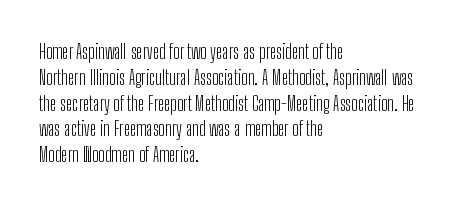
Interline gaps are of average width in this sample. Style check: upright. Tracking here is standard; glyphs follow each other at the usual distance. Stroke mass is kept to a normal reading level or below. Beneath every word, the page is bare. Leftover space on each line is placed entirely after the last word.
